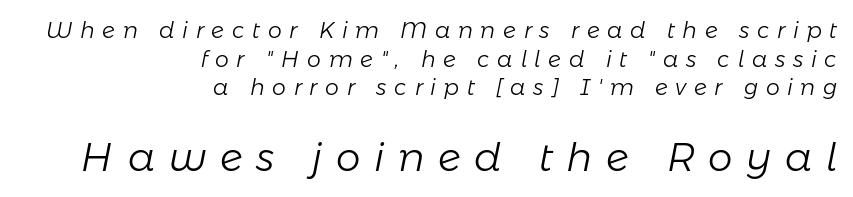
Regarding leading, the lines here are spaced in the standard way. No letter is thick-stroked: the sample isn't bold. Which margin do the lines hug? The right one — the left edge is uneven. The axis of the letterforms is tilted away from vertical.
